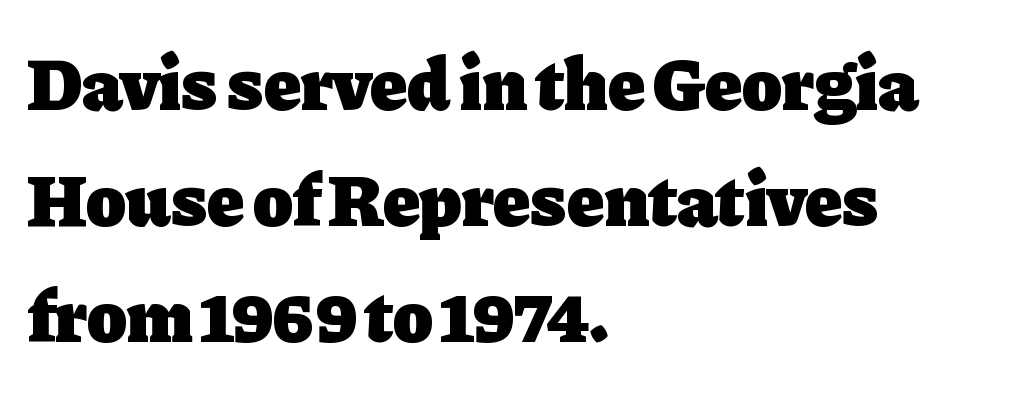
The image shows 74 px heavy serif type, upright; set left-aligned, normal line spacing (1.57x), normal letter spacing, not underlined; low stroke contrast and a medium x-height.
